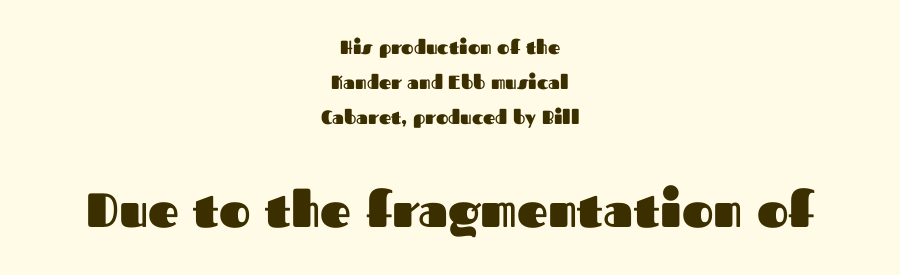
{"serif": "no", "italic": "no", "bold": "yes", "weight": "heavy", "width": "normal", "stroke_contrast": "medium", "x_height": "medium", "monospaced": "no", "underline": "no", "align": "center", "line_spacing_ratio": 1.83, "letter_spacing": "normal", "letter_spacing_em": 0.0, "larger_block": "second", "size_ratio": 2.53, "glyph_px": 48}
